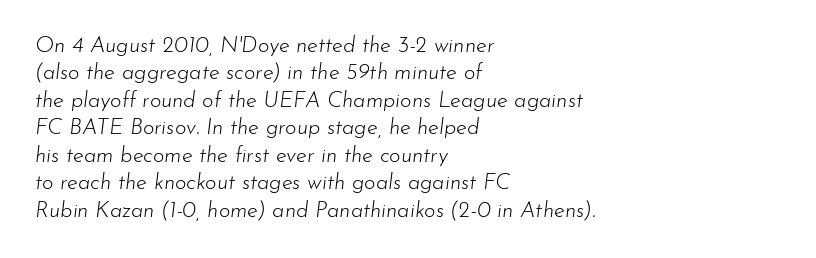
The image shows 22 px text type, italic (leaning right); set left-aligned, normal line spacing (1.25x), normal letter spacing, not underlined.
